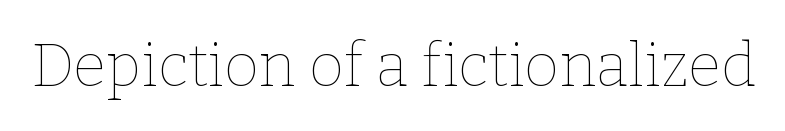
Each word holds together tightly as a unit, with standard inter-letter gaps. The type sits square on the baseline with zero lean. Words float on clear page, feet unadorned. No chunkiness to these letters — they're not bold. The rendering uses natural spacing where letterforms have individual widths.
